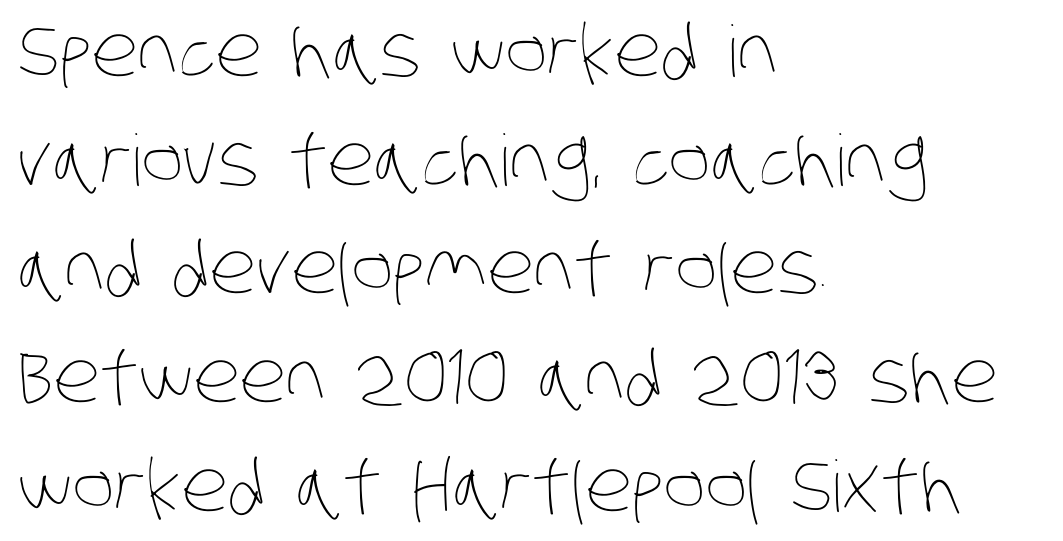
Summary of weight: not heavy and not bold. Between one letter and the next there's only the usual sliver of space. The space between consecutive lines is moderate. The foot of each line stays bare and open. Varying glyph widths throughout — classic text-font behaviour.
